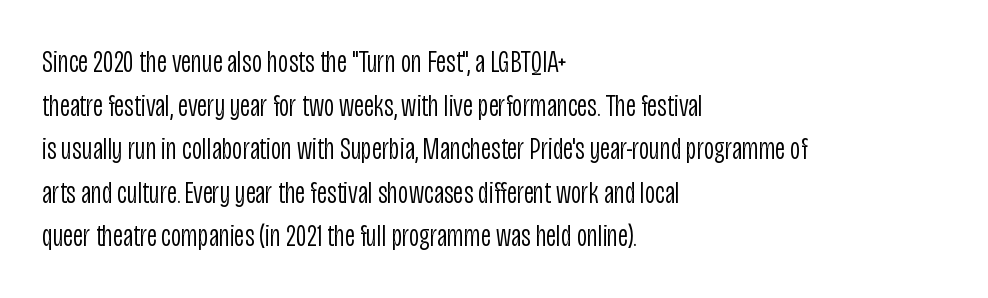
Q: Is the text bold? A: No.
Q: Is the text italic (slanted)? A: No, it is upright.
Q: Is the typeface a serif or a sans-serif typeface? A: Sans-serif.
Q: Is the text underlined? A: No.
Q: How is the paragraph aligned? A: Left-aligned.
Q: Is the spacing between letters normal or unusually wide? A: Normal.
Q: Is the spacing between lines tight, normal or loose? A: Normal.
Q: Width (condensed, normal, or wide)? A: Condensed.
Q: Stroke contrast? A: Low.
Q: x-height? A: Large.
Q: Monospaced? A: No.
